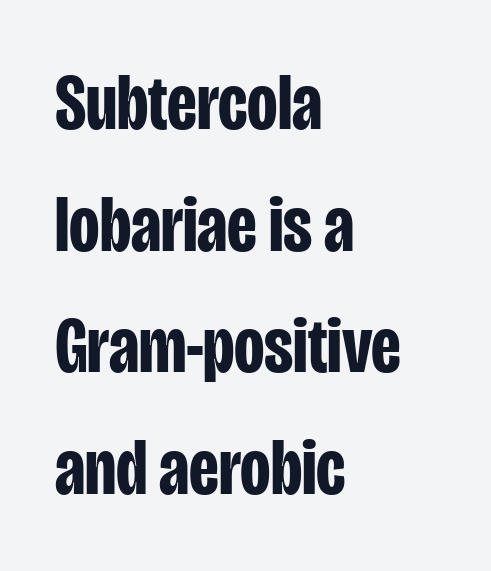
The image shows 79 px bold, condensed sans-serif type, upright; set left-aligned, normal line spacing (1.54x), normal letter spacing, not underlined; low stroke contrast and a large x-height.
